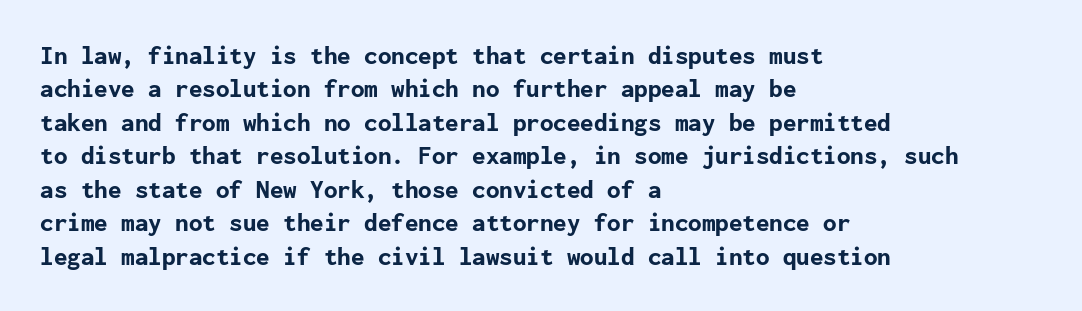
There is no visible air inserted between adjacent glyphs. Compared with a centered layout, this one pins lines to the left instead. The strokes are fattened all the way to bold. A typesetter would mark this as roman, not italic. The words here are not underlined.
